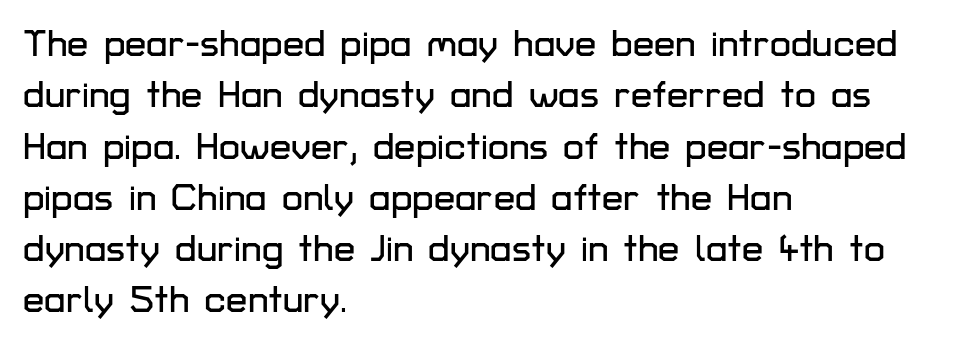
Q: Is the text italic (slanted)? A: No, it is upright.
Q: Is the typeface a serif or a sans-serif typeface? A: Sans-serif.
Q: Is the text underlined? A: No.
Q: How is the paragraph aligned? A: Left-aligned.
Q: Is the spacing between letters normal or unusually wide? A: Normal.
Q: Is the spacing between lines tight, normal or loose? A: Normal.
Q: Width (condensed, normal, or wide)? A: Normal.
Q: Stroke contrast? A: Low.
Q: x-height? A: Medium.
Q: Monospaced? A: No.
